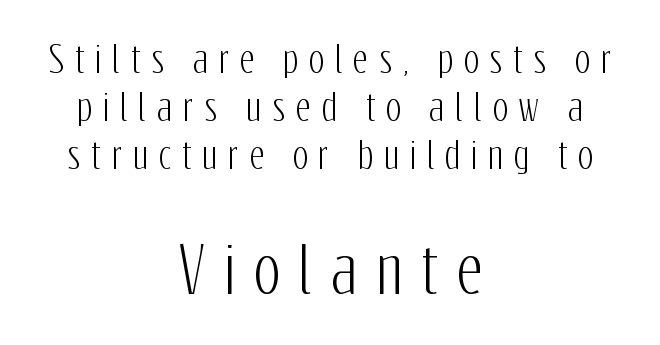
Q: Is the text italic (slanted)? A: No, it is upright.
Q: Is the typeface a serif or a sans-serif typeface? A: Sans-serif.
Q: Is the text underlined? A: No.
Q: How is the paragraph aligned? A: Centered.
Q: Is the spacing between letters normal or unusually wide? A: Unusually wide.
Q: Is the spacing between lines tight, normal or loose? A: Normal.
Q: Which block of text is set in a larger size, the first (top) or the second (bottom)? A: The second (bottom) one.
Q: Width (condensed, normal, or wide)? A: Condensed.
Q: Stroke contrast? A: Low.
Q: x-height? A: Medium.
Q: Monospaced? A: No.
